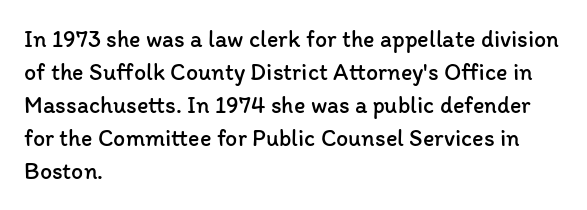
Horizontally, the lines are justified to the leading edge only. A roman cut, with each character standing at attention. The lines sit at an ordinary, default distance from one another. The font sits on the lighter half of the weight spectrum, regular included. Just letters on the line, the space beneath them empty. Standard letterfit; no display-style spreading of the glyphs.
